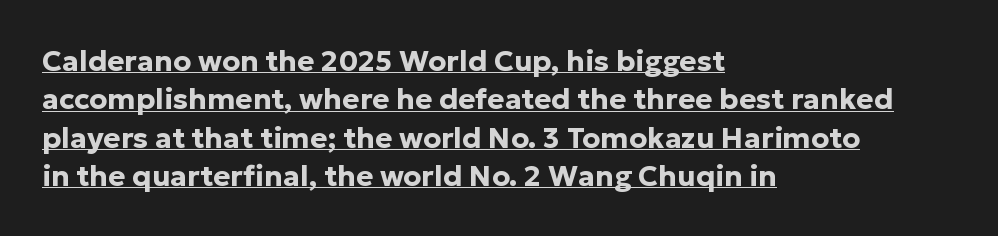
The image shows 29 px bold sans-serif type, upright; set left-aligned, normal line spacing (1.32x), normal letter spacing, underlined; low stroke contrast and a medium x-height.
